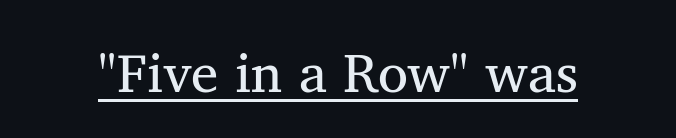
{"serif": "yes", "italic": "no", "bold": "no", "weight": "regular", "width": "normal", "stroke_contrast": "medium", "x_height": "medium", "monospaced": "no", "underline": "yes", "letter_spacing": "normal", "letter_spacing_em": 0.0, "glyph_px": 55}
